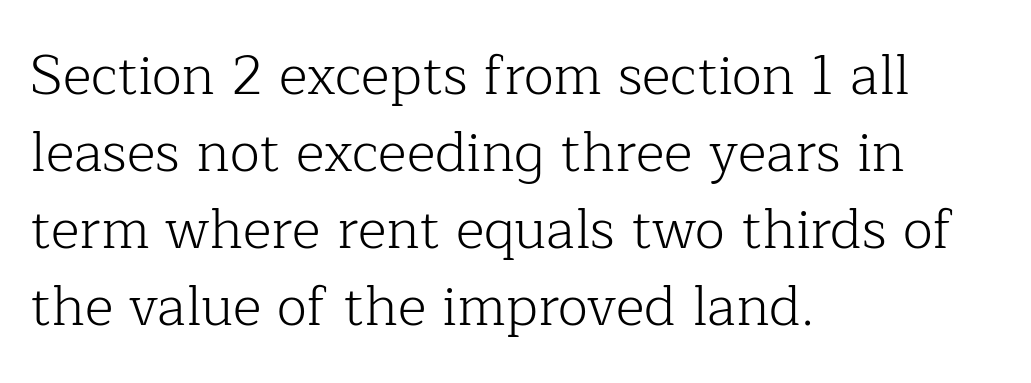
Q: Is the text bold? A: No.
Q: Is the text italic (slanted)? A: No, it is upright.
Q: Is the typeface a serif or a sans-serif typeface? A: Serif.
Q: Is the text underlined? A: No.
Q: How is the paragraph aligned? A: Left-aligned.
Q: Is the spacing between letters normal or unusually wide? A: Normal.
Q: Is the spacing between lines tight, normal or loose? A: Normal.
Q: Width (condensed, normal, or wide)? A: Normal.
Q: Stroke contrast? A: Low.
Q: x-height? A: Medium.
Q: Monospaced? A: No.
